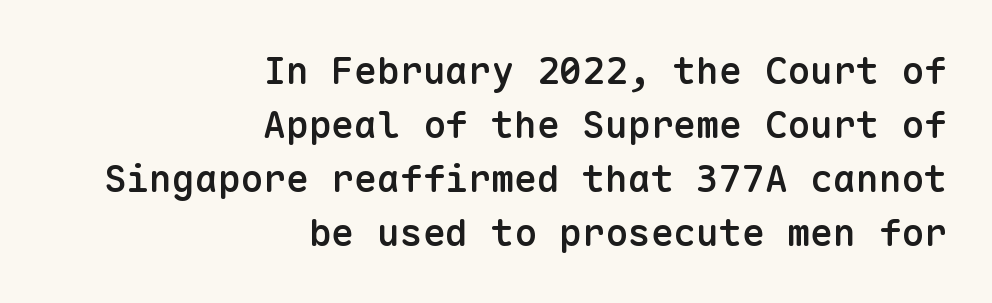
The image shows 38 px semibold sans-serif type, upright, monospaced; set right-aligned, normal line spacing (1.42x), normal letter spacing, not underlined; low stroke contrast and a medium x-height.
